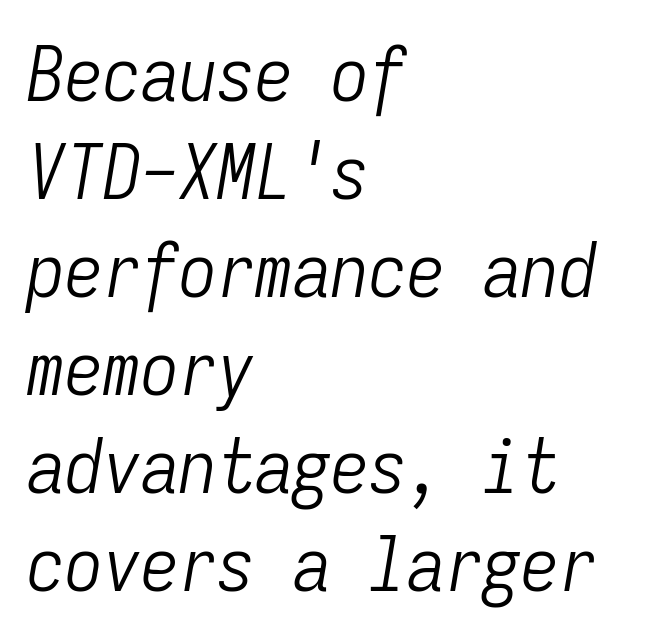
Q: Is the text bold? A: No.
Q: Is the text italic (slanted)? A: Yes, it leans right by about 9 degrees.
Q: Is the text underlined? A: No.
Q: How is the paragraph aligned? A: Left-aligned.
Q: Is the spacing between letters normal or unusually wide? A: Normal.
Q: Is the spacing between lines tight, normal or loose? A: Normal.
Q: Width (condensed, normal, or wide)? A: Condensed.
Q: Stroke contrast? A: Low.
Q: x-height? A: Medium.
Q: Monospaced? A: Yes.
